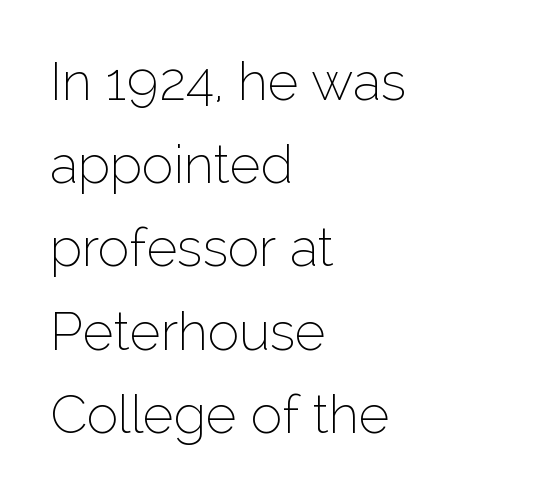
The image shows 53 px thin sans-serif type, upright; set left-aligned, normal line spacing (1.57x), normal letter spacing, not underlined; low stroke contrast and a medium x-height.
